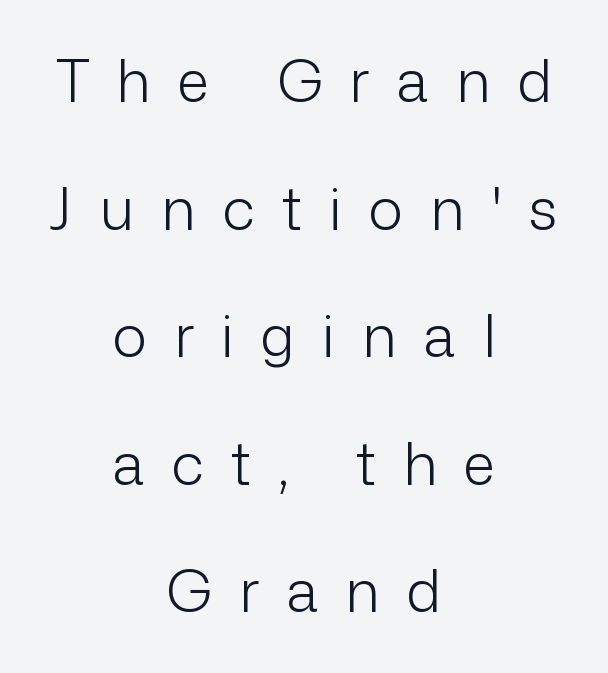
You can tell from the bare stems that sans-serif type was used. Nothing heavy about these letters — not bold at all. The letters advance in unequal steps, a hallmark of proportional type. Each word looks stretched out because of the extra space between its letters. Baseline-to-baseline distance is far greater than the letter height. Every stem runs plumb, perpendicular to the baseline.
